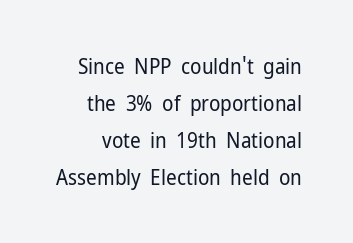
Q: Is the text bold? A: No.
Q: Is the text italic (slanted)? A: No, it is upright.
Q: Is the text underlined? A: No.
Q: Is the spacing between letters normal or unusually wide? A: Normal.
